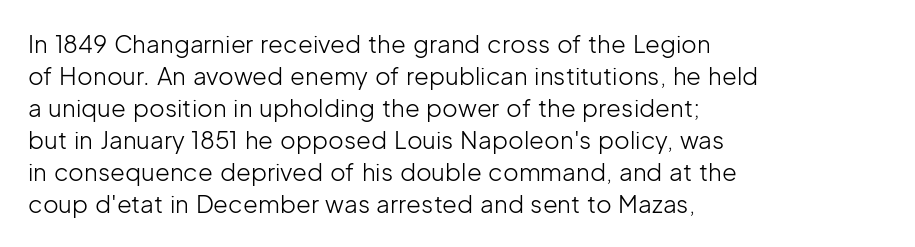
The image shows 24 px text type, upright; set left-aligned, normal line spacing (1.33x), normal letter spacing, not underlined.
